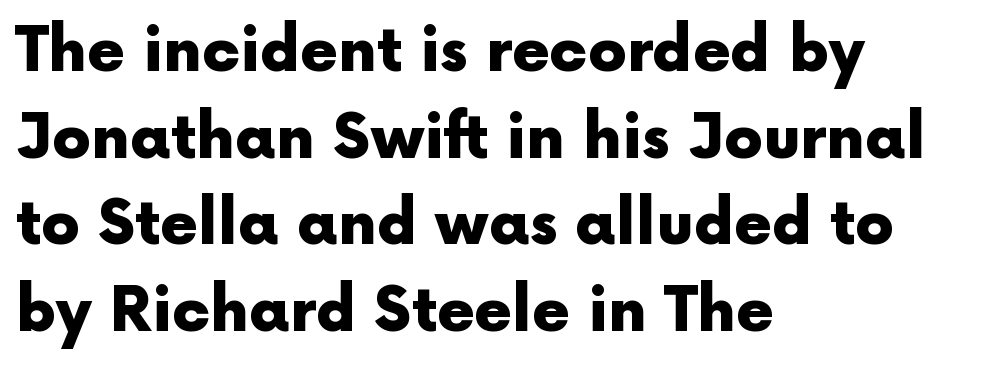
Q: Is the text bold? A: Yes.
Q: Is the text italic (slanted)? A: No, it is upright.
Q: Is the typeface a serif or a sans-serif typeface? A: Sans-serif.
Q: Is the text underlined? A: No.
Q: How is the paragraph aligned? A: Left-aligned.
Q: Is the spacing between letters normal or unusually wide? A: Normal.
Q: Is the spacing between lines tight, normal or loose? A: Normal.
Q: Width (condensed, normal, or wide)? A: Normal.
Q: x-height? A: Medium.
Q: Monospaced? A: No.
